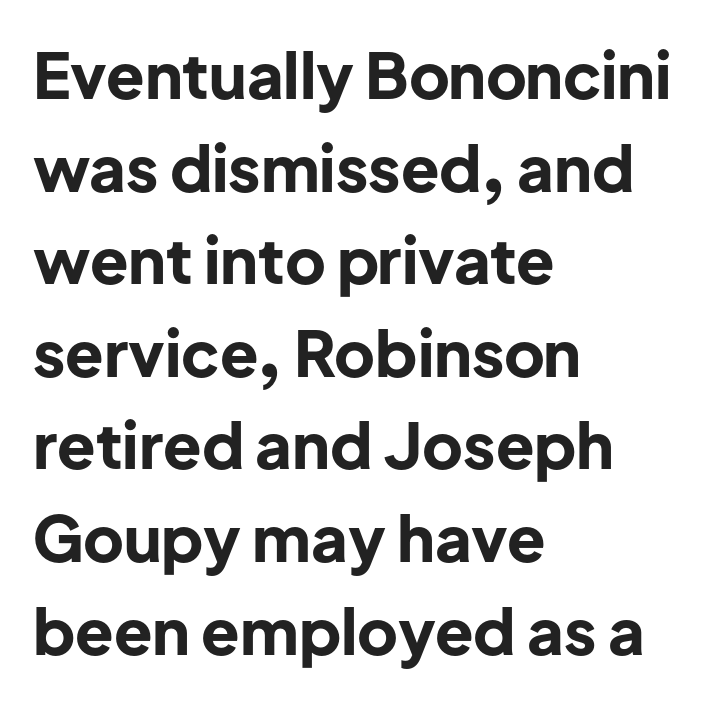
The image shows 63 px bold sans-serif type, upright; set left-aligned, normal line spacing (1.47x), normal letter spacing, not underlined; low stroke contrast and a medium x-height.
